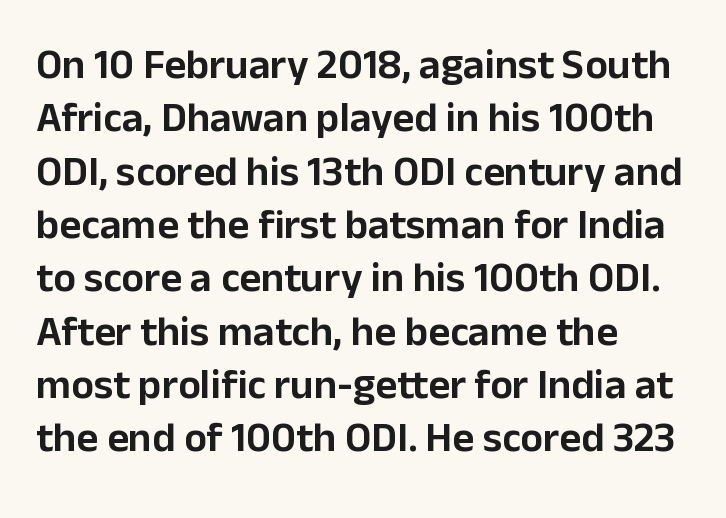
Q: Is the text italic (slanted)? A: No, it is upright.
Q: Is the typeface a serif or a sans-serif typeface? A: Sans-serif.
Q: Is the text underlined? A: No.
Q: How is the paragraph aligned? A: Left-aligned.
Q: Is the spacing between letters normal or unusually wide? A: Normal.
Q: Is the spacing between lines tight, normal or loose? A: Normal.
Q: Width (condensed, normal, or wide)? A: Normal.
Q: Stroke contrast? A: Low.
Q: x-height? A: Medium.
Q: Monospaced? A: No.
